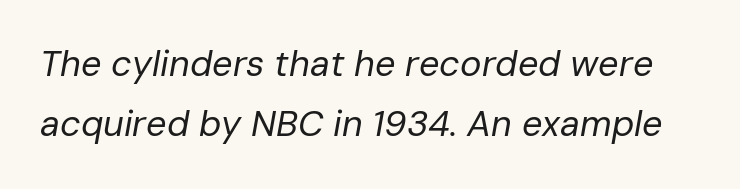
The image shows 36 px regular-weight type, italic (leaning right); set normal line spacing (1.67x), normal letter spacing, not underlined; low stroke contrast and a medium x-height.
